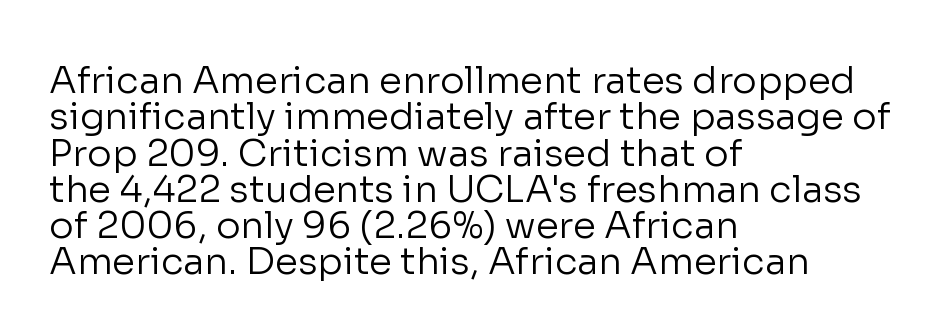
Q: Is the text bold? A: No.
Q: Is the text italic (slanted)? A: No, it is upright.
Q: Is the typeface a serif or a sans-serif typeface? A: Sans-serif.
Q: Is the text underlined? A: No.
Q: How is the paragraph aligned? A: Left-aligned.
Q: Is the spacing between letters normal or unusually wide? A: Normal.
Q: Is the spacing between lines tight, normal or loose? A: Tight.
Q: Width (condensed, normal, or wide)? A: Normal.
Q: Stroke contrast? A: Low.
Q: x-height? A: Medium.
Q: Monospaced? A: No.
